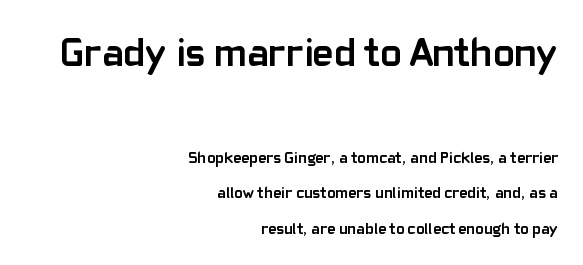
Q: Is the text bold? A: Yes.
Q: Is the text italic (slanted)? A: No, it is upright.
Q: Is the typeface a serif or a sans-serif typeface? A: Sans-serif.
Q: Is the text underlined? A: No.
Q: How is the paragraph aligned? A: Right-aligned.
Q: Is the spacing between letters normal or unusually wide? A: Normal.
Q: Is the spacing between lines tight, normal or loose? A: Loose.
Q: Which block of text is set in a larger size, the first (top) or the second (bottom)? A: The first (top) one.
Q: Width (condensed, normal, or wide)? A: Normal.
Q: Stroke contrast? A: Low.
Q: x-height? A: Medium.
Q: Monospaced? A: No.
